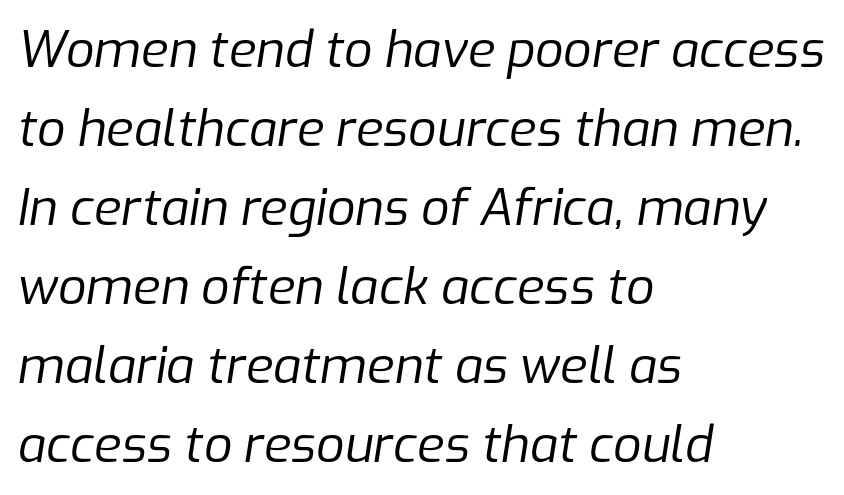
The image shows 50 px regular-weight type, italic (leaning right); set left-aligned, normal line spacing (1.58x), normal letter spacing, not underlined; low stroke contrast and a medium x-height.
